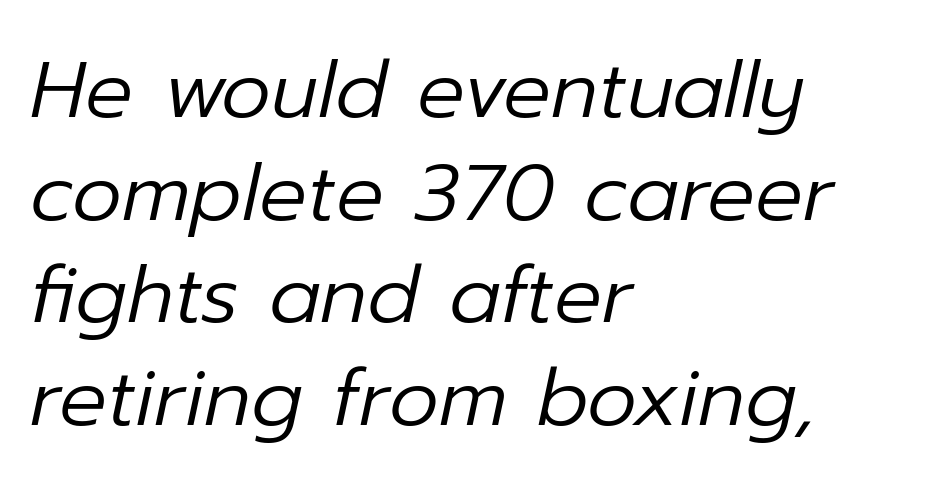
Q: Is the text bold? A: No.
Q: Is the text italic (slanted)? A: Yes, it leans right by about 12 degrees.
Q: Is the text underlined? A: No.
Q: How is the paragraph aligned? A: Left-aligned.
Q: Is the spacing between letters normal or unusually wide? A: Normal.
Q: Is the spacing between lines tight, normal or loose? A: Normal.
Q: Width (condensed, normal, or wide)? A: Normal.
Q: Stroke contrast? A: Low.
Q: x-height? A: Medium.
Q: Monospaced? A: No.
